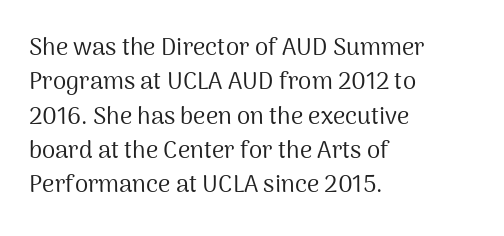
The image shows 24 px text type, upright; set left-aligned, normal line spacing (1.43x), normal letter spacing, not underlined.
